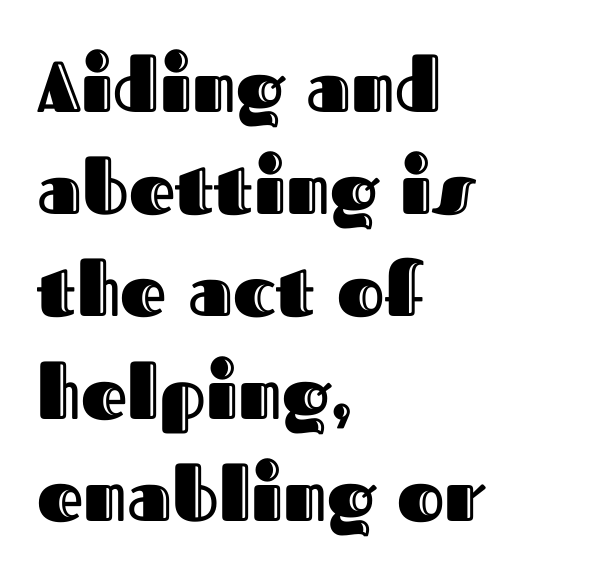
A bare baseline throughout the passage. Notice how the passage keeps a crisp vertical edge on the left only. Do the characters align in a grid? No, the font is proportional. Does the leading feel generous? No, just average. The letters stand straight up with perfectly vertical stems. Nobody touched the tracking dial on this one.
